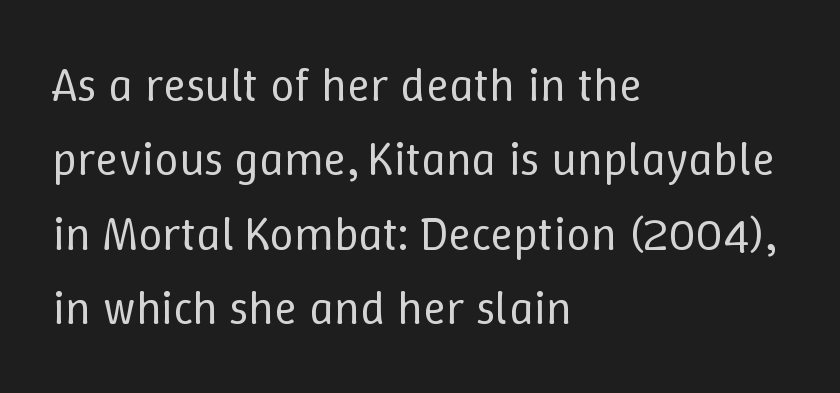
Q: Is the text bold? A: No.
Q: Is the text italic (slanted)? A: No, it is upright.
Q: Is the text underlined? A: No.
Q: How is the paragraph aligned? A: Left-aligned.
Q: Is the spacing between letters normal or unusually wide? A: Normal.
Q: Is the spacing between lines tight, normal or loose? A: Normal.
Q: Width (condensed, normal, or wide)? A: Normal.
Q: Stroke contrast? A: Low.
Q: x-height? A: Medium.
Q: Monospaced? A: No.
